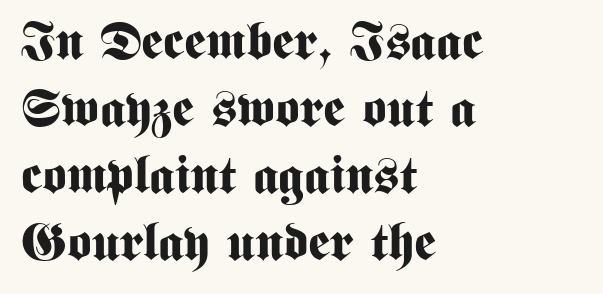
{"serif": "no", "italic": "no", "bold": "yes", "weight": "bold", "width": "condensed", "stroke_contrast": "medium", "x_height": "medium", "monospaced": "no", "underline": "no", "align": "left", "line_spacing": "normal", "line_spacing_ratio": 1.29, "letter_spacing": "normal", "letter_spacing_em": 0.0, "glyph_px": 52}
